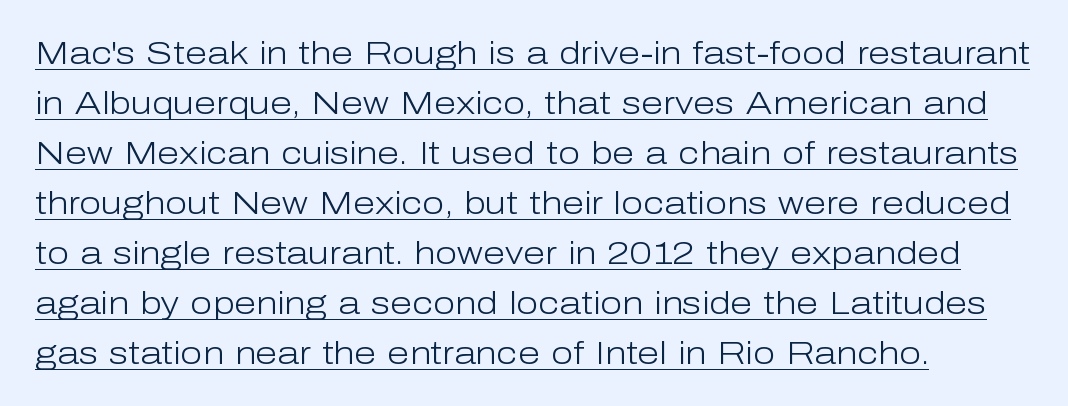
Q: Is the text bold? A: No.
Q: Is the text italic (slanted)? A: No, it is upright.
Q: Is the typeface a serif or a sans-serif typeface? A: Sans-serif.
Q: Is the text underlined? A: Yes.
Q: How is the paragraph aligned? A: Left-aligned.
Q: Is the spacing between letters normal or unusually wide? A: Normal.
Q: Is the spacing between lines tight, normal or loose? A: Normal.
Q: Width (condensed, normal, or wide)? A: Normal.
Q: Stroke contrast? A: Low.
Q: x-height? A: Medium.
Q: Monospaced? A: No.
